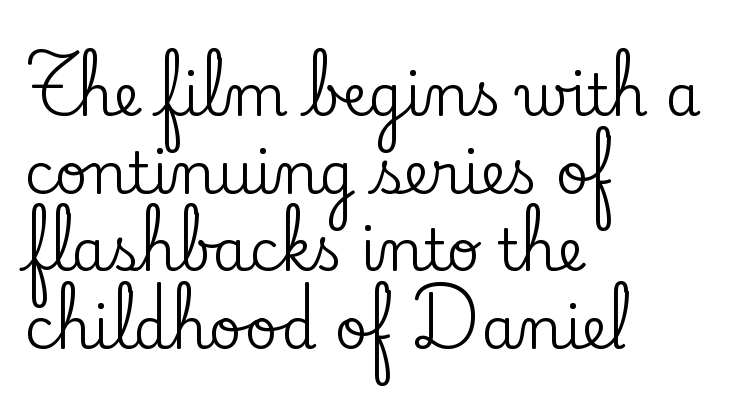
Q: Is the text italic (slanted)? A: No, it is upright.
Q: Is the typeface a serif or a sans-serif typeface? A: Serif.
Q: Is the text underlined? A: No.
Q: How is the paragraph aligned? A: Left-aligned.
Q: Is the spacing between letters normal or unusually wide? A: Normal.
Q: Is the spacing between lines tight, normal or loose? A: Normal.
Q: Width (condensed, normal, or wide)? A: Normal.
Q: Stroke contrast? A: Low.
Q: x-height? A: Small.
Q: Monospaced? A: No.
